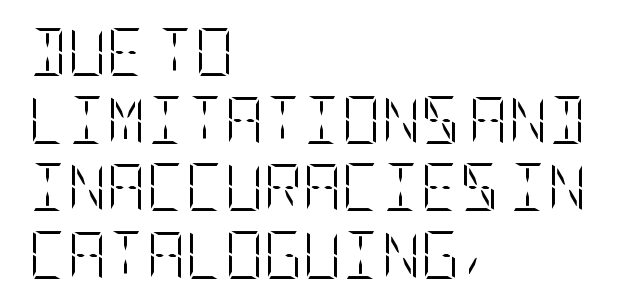
Q: Is the text bold? A: No.
Q: Is the text italic (slanted)? A: No, it is upright.
Q: Is the text underlined? A: No.
Q: How is the paragraph aligned? A: Left-aligned.
Q: Is the spacing between letters normal or unusually wide? A: Normal.
Q: Is the spacing between lines tight, normal or loose? A: Normal.
Q: Width (condensed, normal, or wide)? A: Condensed.
Q: Stroke contrast? A: Low.
Q: x-height? A: Large.
